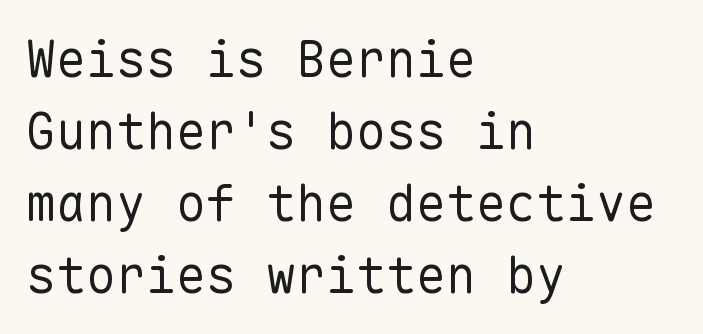
{"serif": "no", "italic": "no", "bold": "no", "weight": "regular", "width": "normal", "stroke_contrast": "low", "x_height": "medium", "monospaced": "yes", "underline": "no", "align": "left", "line_spacing": "normal", "line_spacing_ratio": 1.44, "letter_spacing": "normal", "letter_spacing_em": 0.0, "glyph_px": 50}
